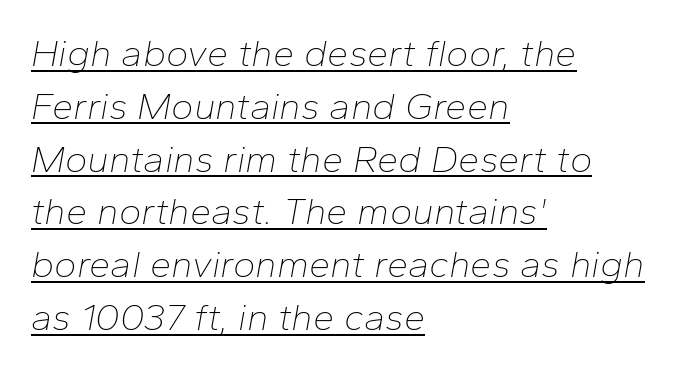
The rag falls on the right side of this text block. Heft: none added — not bold. Is the letter spacing exaggerated? No — it looks like the ordinary default. The rendering uses natural spacing where letterforms have individual widths. Each new line begins a customary step beneath the previous one. The passage shown leans; its letterforms are oblique.
